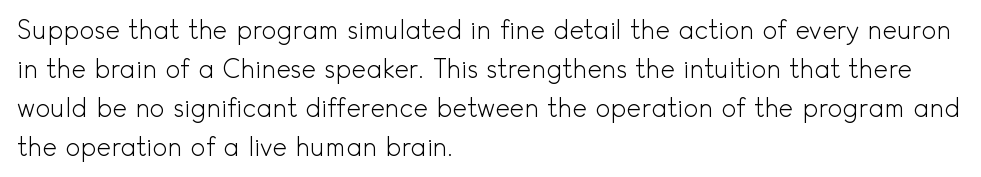
The image shows 25 px text type, upright; set left-aligned, normal line spacing (1.56x), normal letter spacing, not underlined.
